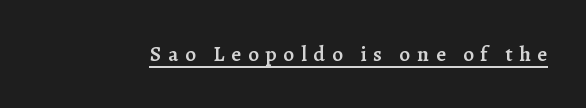
The image shows 21 px text type, upright; set unusually wide letter spacing (+0.33 em), underlined.
